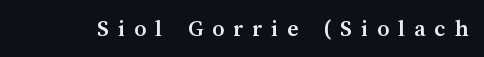
The image shows 24 px bold type, upright; set unusually wide letter spacing (+0.38 em), not underlined.
